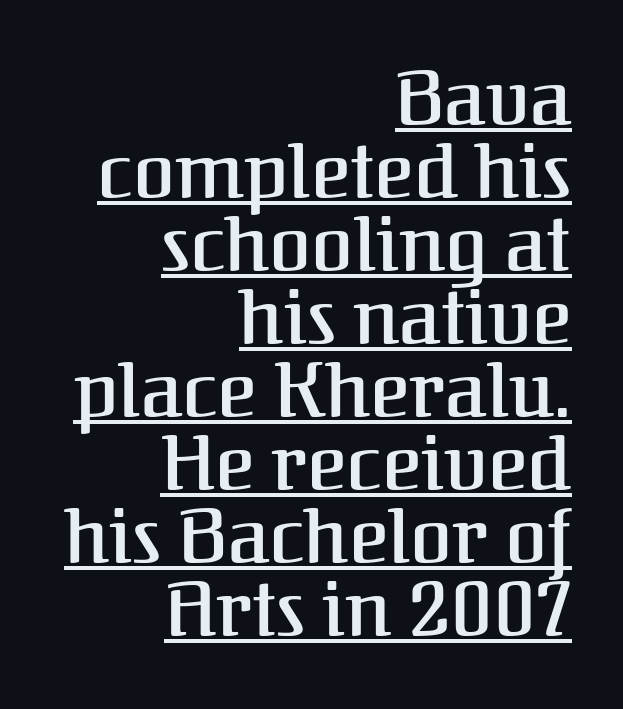
{"serif": "yes", "italic": "no", "width": "normal", "stroke_contrast": "medium", "x_height": "medium", "monospaced": "no", "underline": "yes", "align": "right", "line_spacing": "tight", "line_spacing_ratio": 0.96, "letter_spacing": "normal", "letter_spacing_em": 0.0, "glyph_px": 76}
